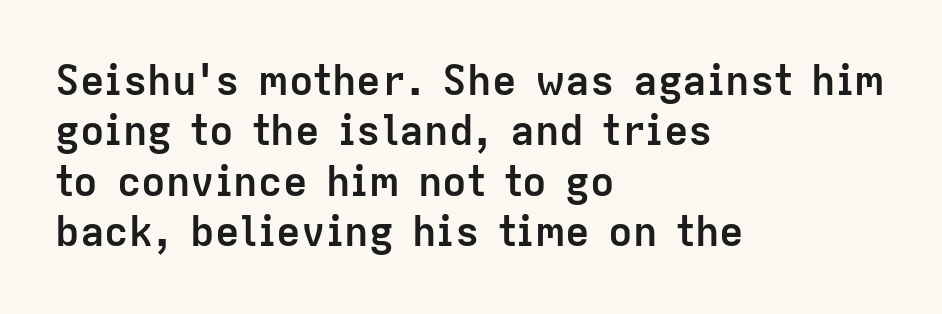
Q: Is the text bold? A: Yes.
Q: Is the text italic (slanted)? A: No, it is upright.
Q: Is the typeface a serif or a sans-serif typeface? A: Sans-serif.
Q: Is the text underlined? A: No.
Q: How is the paragraph aligned? A: Left-aligned.
Q: Is the spacing between letters normal or unusually wide? A: Normal.
Q: Width (condensed, normal, or wide)? A: Normal.
Q: Stroke contrast? A: Low.
Q: x-height? A: Medium.
Q: Monospaced? A: No.
